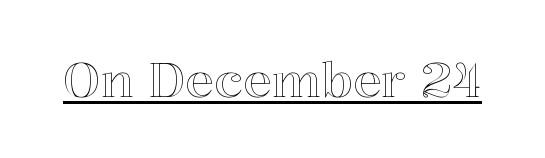
This sample has the flowing, uneven cadence of proportional lettering. The rendering uses the underline text-decoration. The gaps between neighbouring characters are ordinary and unremarkable. Quick note: not italic, upright.
